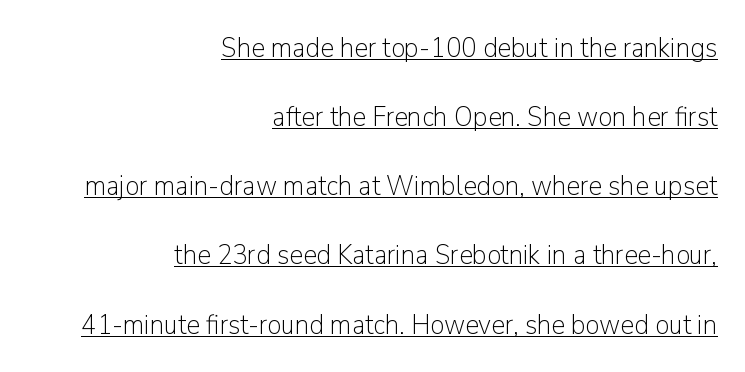
{"serif": "no", "italic": "no", "bold": "no", "weight": "light", "width": "normal", "stroke_contrast": "low", "x_height": "medium", "monospaced": "no", "underline": "yes", "align": "right", "line_spacing": "loose", "line_spacing_ratio": 2.47, "letter_spacing": "normal", "letter_spacing_em": 0.0, "glyph_px": 28}
